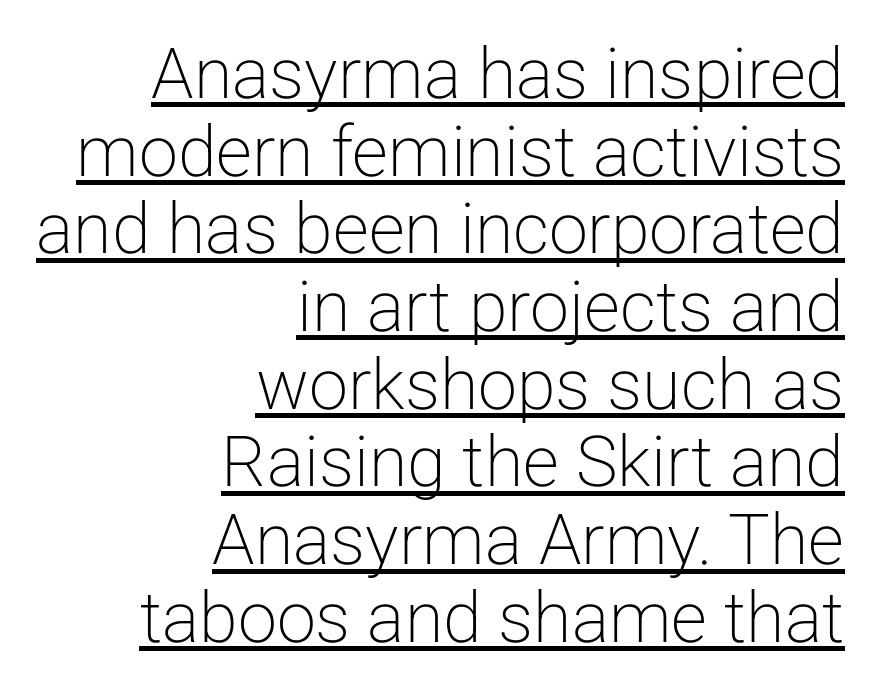
{"serif": "no", "italic": "no", "bold": "no", "weight": "light", "width": "normal", "stroke_contrast": "low", "x_height": "medium", "monospaced": "no", "underline": "yes", "align": "right", "line_spacing": "tight", "line_spacing_ratio": 1.11, "letter_spacing": "normal", "letter_spacing_em": 0.0, "glyph_px": 70}
